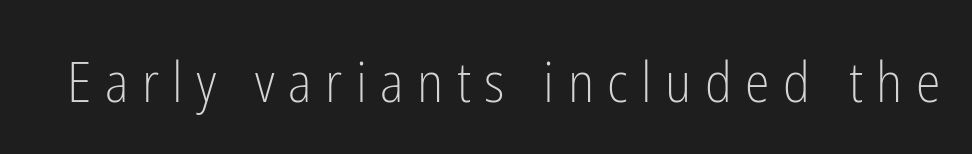
{"serif": "no", "italic": "no", "bold": "no", "weight": "light", "width": "condensed", "stroke_contrast": "low", "x_height": "medium", "monospaced": "no", "underline": "no", "letter_spacing": "wide", "letter_spacing_em": 0.24, "glyph_px": 56}
